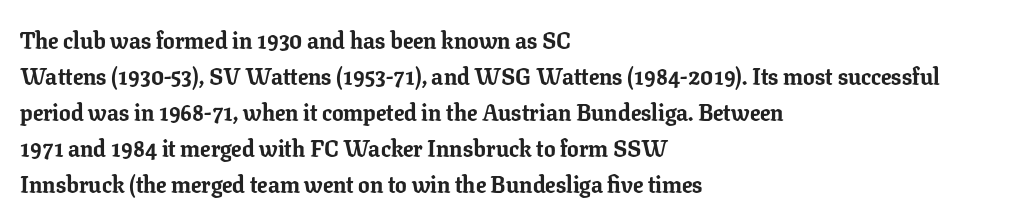
The line-height multiplier appears to be the usual default. Plain, unruled lines of type. The type is set solid horizontally, with unmodified tracking. Horizontal alignment here is leftward, the default for most running prose. Does the weight exceed regular? Yes, all the way to bold.
